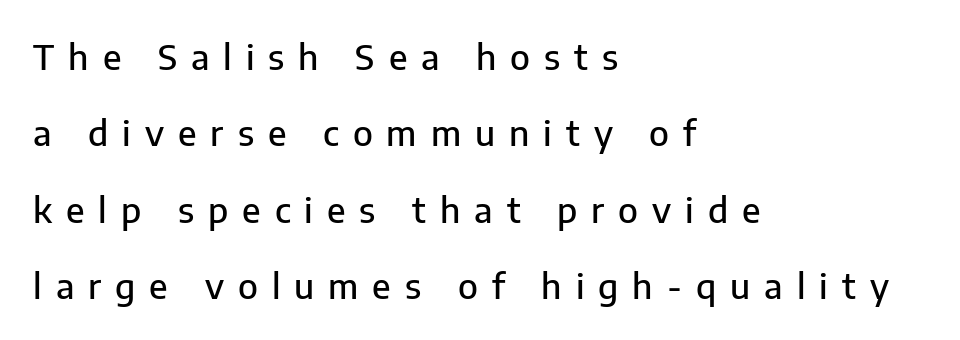
Q: Is the text italic (slanted)? A: No, it is upright.
Q: Is the typeface a serif or a sans-serif typeface? A: Sans-serif.
Q: Is the text underlined? A: No.
Q: How is the paragraph aligned? A: Left-aligned.
Q: Is the spacing between letters normal or unusually wide? A: Unusually wide.
Q: Is the spacing between lines tight, normal or loose? A: Loose.
Q: Width (condensed, normal, or wide)? A: Normal.
Q: Stroke contrast? A: Low.
Q: x-height? A: Medium.
Q: Monospaced? A: No.
